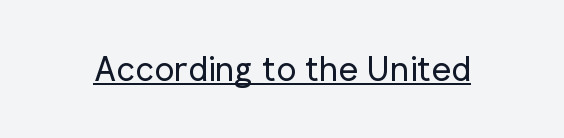
{"serif": "no", "italic": "no", "bold": "no", "weight": "regular", "width": "normal", "stroke_contrast": "low", "x_height": "medium", "monospaced": "no", "underline": "yes", "letter_spacing": "normal", "letter_spacing_em": 0.0, "glyph_px": 34}
